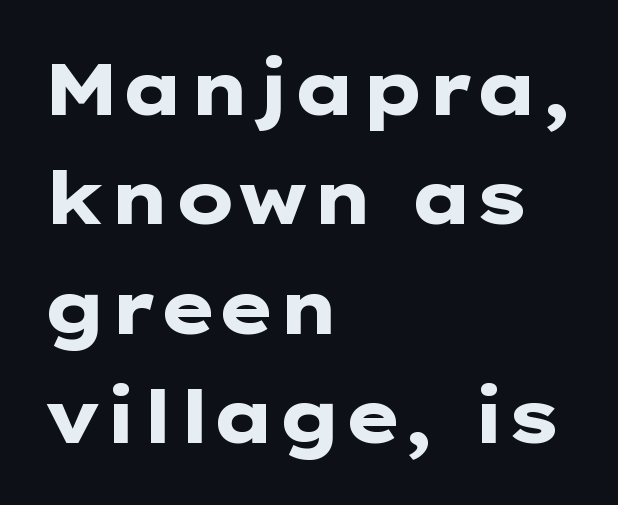
The image shows 73 px heavy, wide sans-serif type, upright; set left-aligned, normal line spacing (1.5x), normal letter spacing, not underlined; low stroke contrast and a medium x-height.
